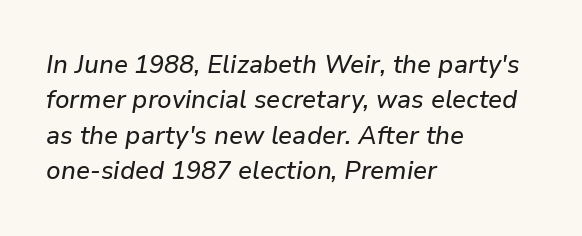
The lines are quadded left. These lines sit exactly where default settings would place them. Any mark beneath the type? The region is blank. Students, note that the glyphs here touch the page at normal intervals. The axis of the letterforms is tilted away from vertical.
